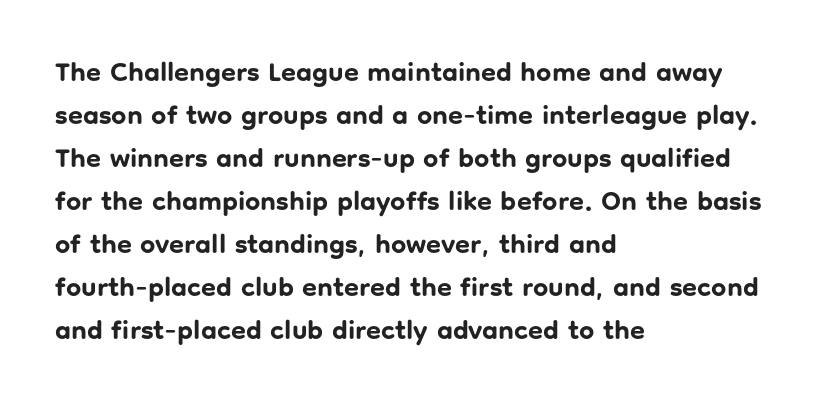
Q: Is the text bold? A: Yes.
Q: Is the text italic (slanted)? A: No, it is upright.
Q: Is the text underlined? A: No.
Q: How is the paragraph aligned? A: Left-aligned.
Q: Is the spacing between letters normal or unusually wide? A: Normal.
Q: Is the spacing between lines tight, normal or loose? A: Normal.
